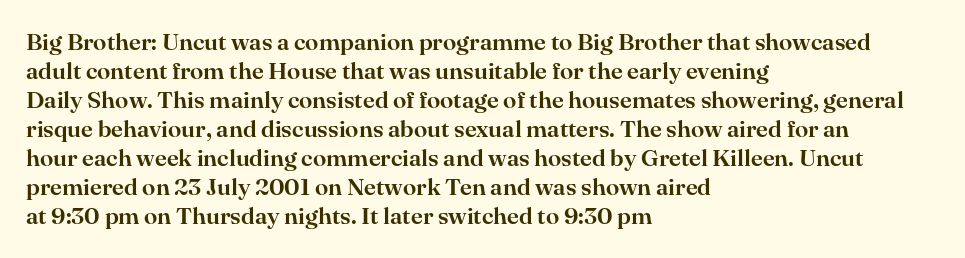
{"italic": "no", "underline": "no", "align": "left", "line_spacing_ratio": 1.21, "letter_spacing": "normal", "letter_spacing_em": 0.0, "glyph_px": 24}
